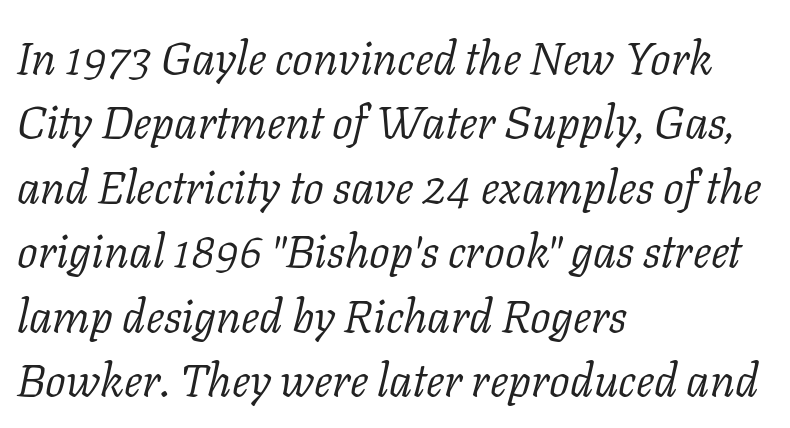
Q: Is the text bold? A: No.
Q: Is the text italic (slanted)? A: Yes, it leans right by about 11 degrees.
Q: Is the typeface a serif or a sans-serif typeface? A: Serif.
Q: Is the text underlined? A: No.
Q: How is the paragraph aligned? A: Left-aligned.
Q: Is the spacing between letters normal or unusually wide? A: Normal.
Q: Is the spacing between lines tight, normal or loose? A: Normal.
Q: Width (condensed, normal, or wide)? A: Normal.
Q: Stroke contrast? A: Low.
Q: x-height? A: Medium.
Q: Monospaced? A: No.
